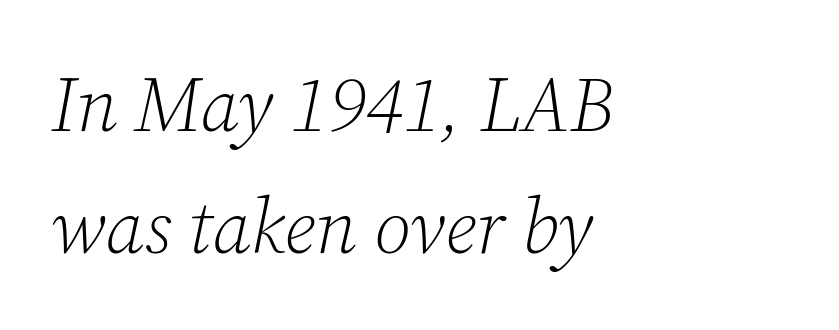
Line beginnings align vertically; line endings do not. The text was rendered using a seriffed face with decorative stroke endings. No extra ink here — the face is not bold. Anything drawn beneath the words? Only blank space.
